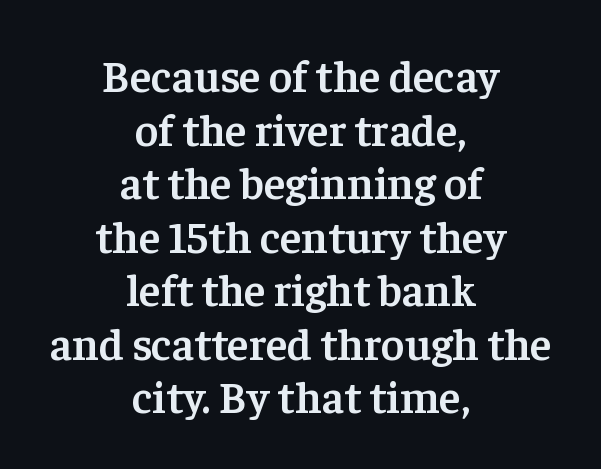
Short and long lines alike share a common midpoint. The passage shown is typed in a proportional face where columns would drift. Plain, unruled lines of type. Posture: straight, roman, zero tilt. The face used here is seriffed, in the tradition of book romans. Strokes here are thickened, but only to semibold level.
